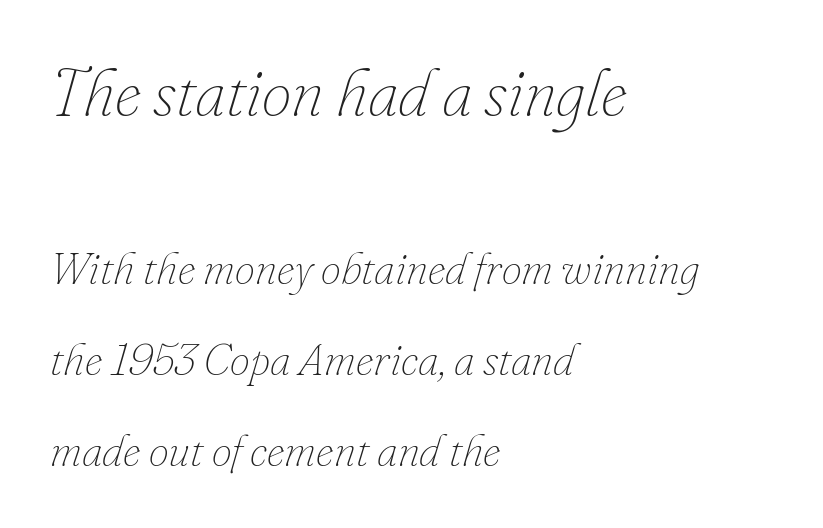
Short note: letters normally spaced. The strip under each line holds only bare page. The axis of the letterforms is tilted away from vertical. Note the varied advance widths — an 'i' is clearly narrower than an 'm'. The lines are quadded left.
